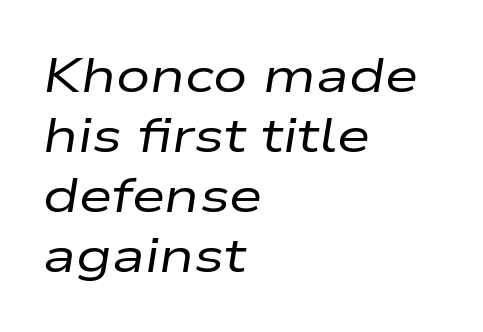
Q: Is the text bold? A: No.
Q: Is the text italic (slanted)? A: Yes, it leans right by about 9 degrees.
Q: Is the text underlined? A: No.
Q: How is the paragraph aligned? A: Left-aligned.
Q: Is the spacing between letters normal or unusually wide? A: Normal.
Q: Is the spacing between lines tight, normal or loose? A: Normal.
Q: Width (condensed, normal, or wide)? A: Wide.
Q: Stroke contrast? A: Low.
Q: x-height? A: Medium.
Q: Monospaced? A: No.
